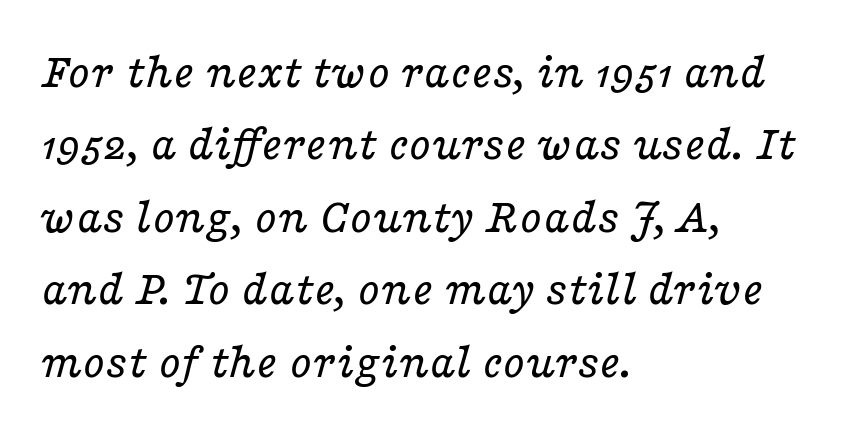
Each line starts at the same left margin while the right side varies. When letters slant like this, we call the style italic. Weight: not bold — regular or lighter. This sample keeps an unexceptional amount of space between lines. The face used here is seriffed, in the tradition of book romans.
